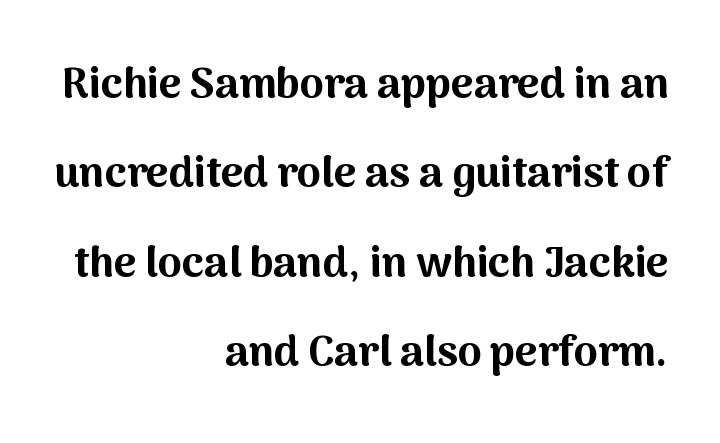
The image shows 43 px bold sans-serif type, upright; set right-aligned, loose line spacing (2.08x), normal letter spacing, not underlined; medium stroke contrast and a medium x-height.
